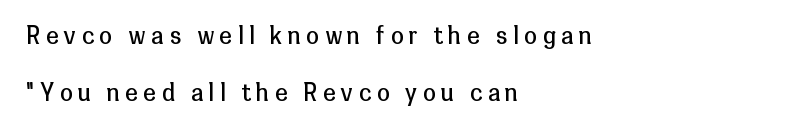
{"italic": "no", "bold": "no", "underline": "no", "align": "left", "line_spacing": "loose", "line_spacing_ratio": 2.49, "letter_spacing": "wide", "letter_spacing_em": 0.25, "glyph_px": 23}
